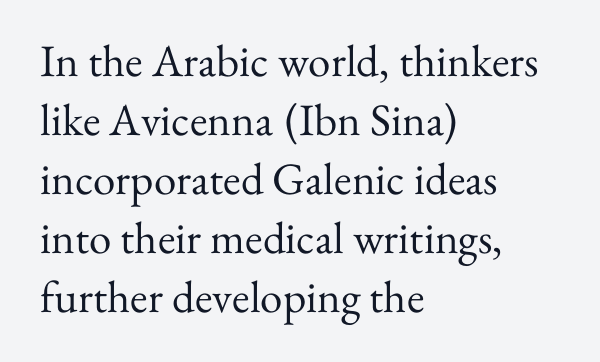
The text block is weighted toward the left margin, trailing off unevenly rightward. This rendering features lettering with no underline. Whoever set this chose a conventional vertical rhythm. Posture: vertical.
